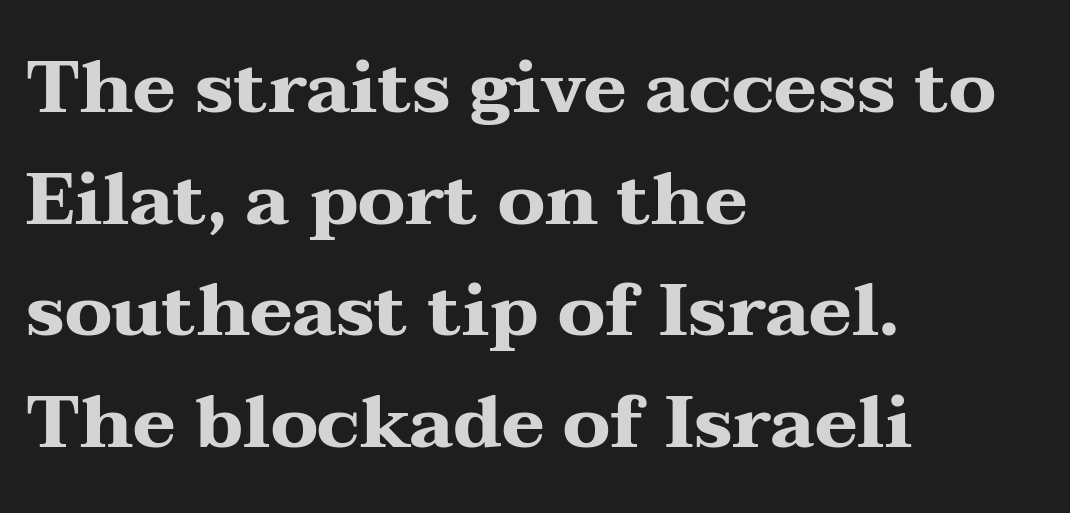
Q: Is the text bold? A: Yes.
Q: Is the text italic (slanted)? A: No, it is upright.
Q: Is the typeface a serif or a sans-serif typeface? A: Serif.
Q: Is the text underlined? A: No.
Q: How is the paragraph aligned? A: Left-aligned.
Q: Is the spacing between letters normal or unusually wide? A: Normal.
Q: Is the spacing between lines tight, normal or loose? A: Normal.
Q: Width (condensed, normal, or wide)? A: Wide.
Q: Stroke contrast? A: Medium.
Q: x-height? A: Medium.
Q: Monospaced? A: No.
